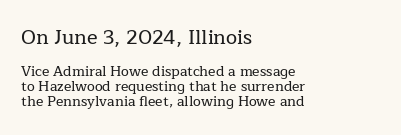
Line beginnings align vertically; line endings do not. This sample uses plain, unmodified letter spacing. Does the bottom block carry the larger type? No, the top block does. Italic: no, the glyphs are upright roman.
